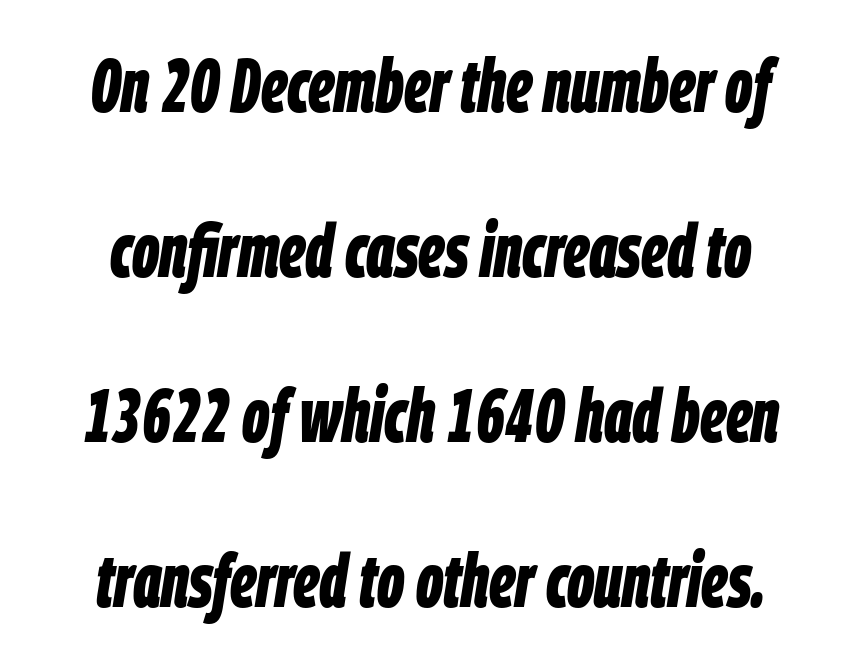
{"italic": "yes", "lean": "right", "slant_degrees": 9, "bold": "yes", "weight": "bold", "width": "condensed", "stroke_contrast": "low", "x_height": "large", "monospaced": "no", "underline": "no", "line_spacing": "loose", "line_spacing_ratio": 2.2, "letter_spacing": "normal", "letter_spacing_em": 0.0, "glyph_px": 75}
